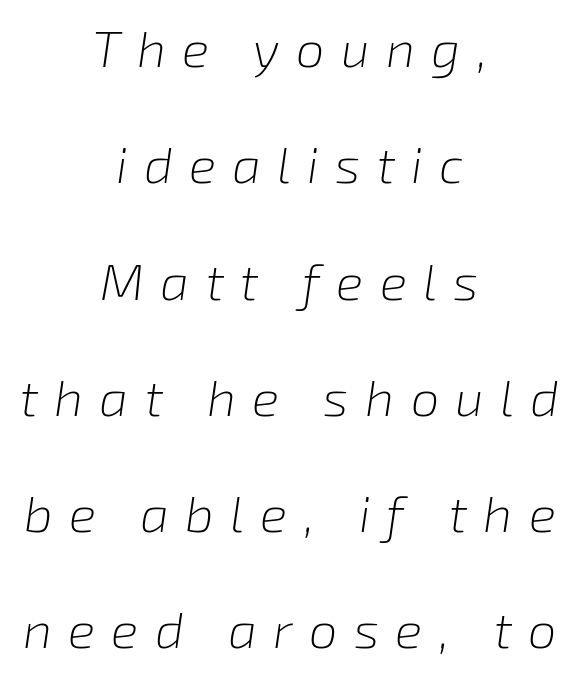
Q: Is the text bold? A: No.
Q: Is the text italic (slanted)? A: Yes, it leans right by about 8 degrees.
Q: Is the text underlined? A: No.
Q: How is the paragraph aligned? A: Centered.
Q: Is the spacing between letters normal or unusually wide? A: Unusually wide.
Q: Is the spacing between lines tight, normal or loose? A: Loose.
Q: Width (condensed, normal, or wide)? A: Normal.
Q: Stroke contrast? A: Low.
Q: x-height? A: Medium.
Q: Monospaced? A: No.
